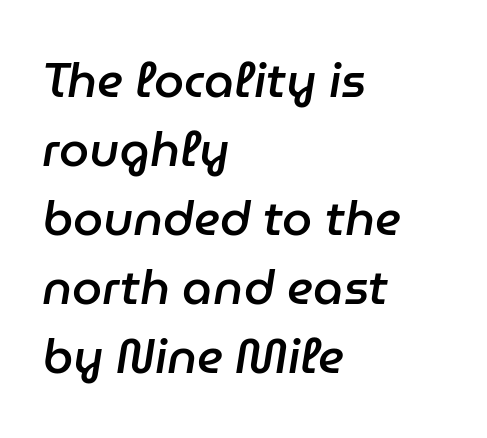
{"italic": "yes", "lean": "right", "slant_degrees": 9, "bold": "semi", "weight": "semibold", "width": "normal", "stroke_contrast": "low", "x_height": "medium", "monospaced": "no", "underline": "no", "align": "left", "line_spacing": "normal", "line_spacing_ratio": 1.44, "letter_spacing": "normal", "letter_spacing_em": 0.0, "glyph_px": 48}
